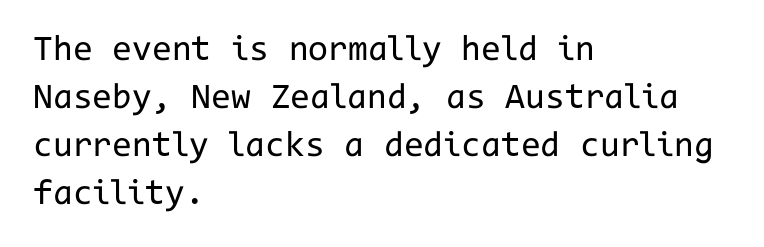
The image shows 36 px regular-weight sans-serif type, upright, monospaced; set left-aligned, normal line spacing (1.33x), normal letter spacing, not underlined; low stroke contrast and a medium x-height.
